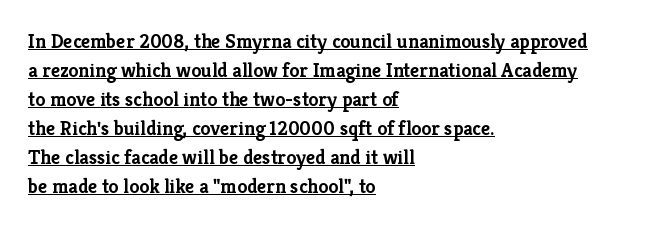
{"italic": "no", "bold": "yes", "underline": "yes", "align": "left", "line_spacing": "normal", "line_spacing_ratio": 1.45, "letter_spacing": "normal", "letter_spacing_em": 0.0, "glyph_px": 20}
